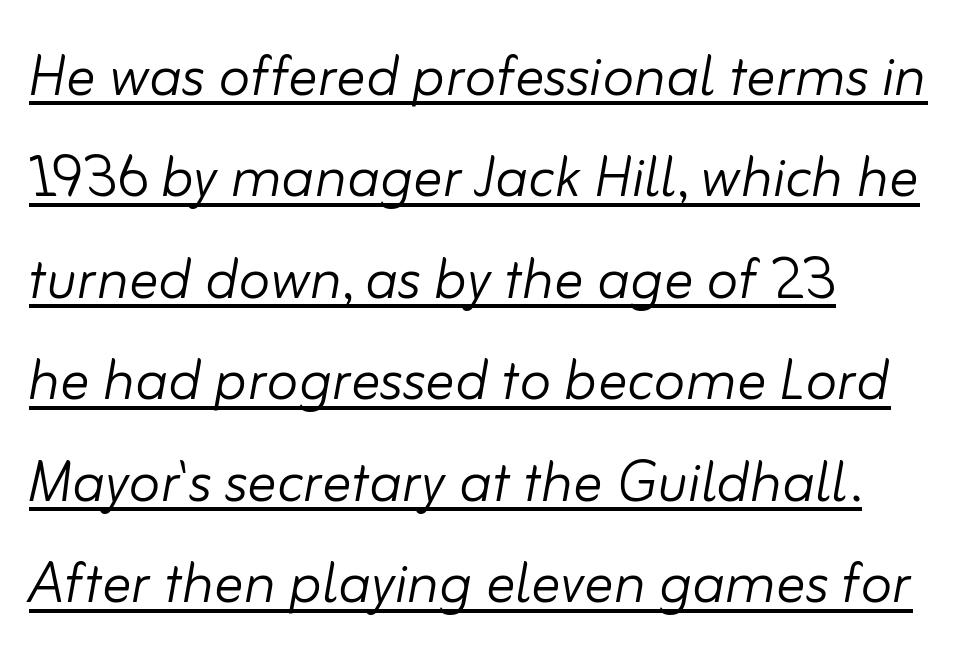
Here the designer chose a conventional face with non-uniform glyph widths. Somebody hit Ctrl+U on this one — the words are underlined. The strokes carry an ordinary text weight at most. The text carries the slant typical of an italic or oblique font.
